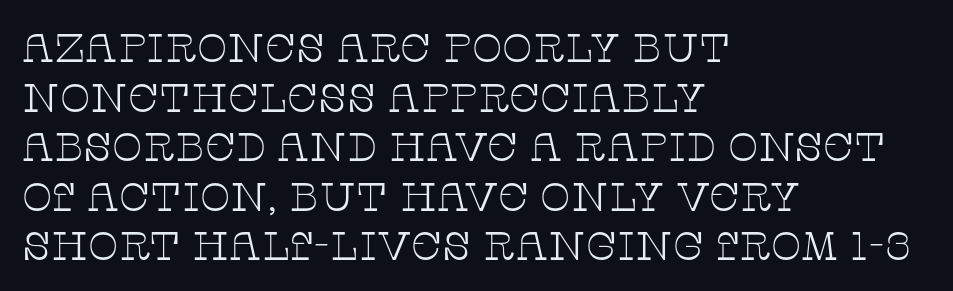
The image shows 40 px thin, wide serif type, upright; set left-aligned, line spacing 1.24x, normal letter spacing, not underlined; low stroke contrast and a large x-height.
